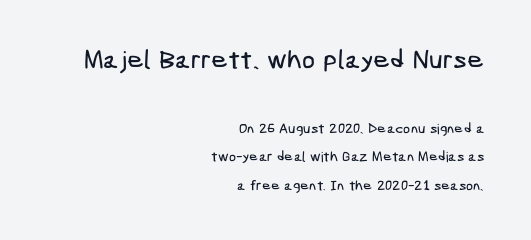
{"underline": "no", "align": "right", "line_spacing": "loose", "line_spacing_ratio": 2.04, "letter_spacing": "normal", "letter_spacing_em": 0.0, "larger_block": "first", "size_ratio": 1.86, "glyph_px": 26}
